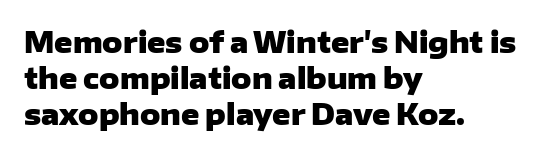
Q: Is the text bold? A: Yes.
Q: Is the text italic (slanted)? A: No, it is upright.
Q: Is the typeface a serif or a sans-serif typeface? A: Sans-serif.
Q: Is the text underlined? A: No.
Q: How is the paragraph aligned? A: Left-aligned.
Q: Is the spacing between letters normal or unusually wide? A: Normal.
Q: Is the spacing between lines tight, normal or loose? A: Normal.
Q: Width (condensed, normal, or wide)? A: Wide.
Q: Stroke contrast? A: Low.
Q: x-height? A: Medium.
Q: Monospaced? A: No.
